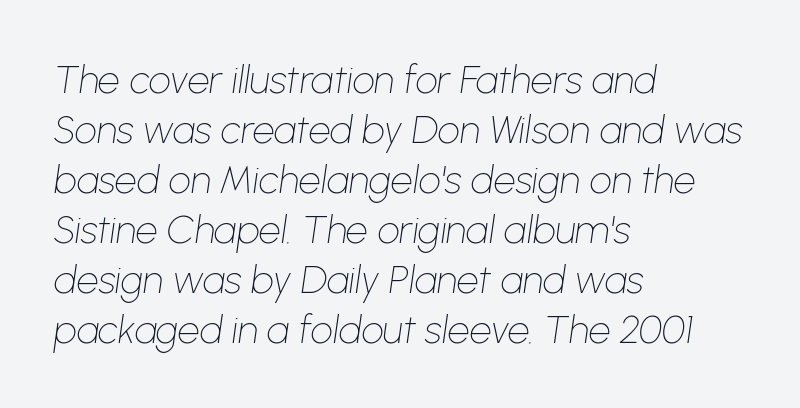
Q: Is the text bold? A: No.
Q: Is the text italic (slanted)? A: Yes, it leans right by about 8 degrees.
Q: Is the text underlined? A: No.
Q: How is the paragraph aligned? A: Left-aligned.
Q: Is the spacing between letters normal or unusually wide? A: Normal.
Q: Is the spacing between lines tight, normal or loose? A: Normal.
Q: Width (condensed, normal, or wide)? A: Normal.
Q: Stroke contrast? A: Low.
Q: x-height? A: Medium.
Q: Monospaced? A: No.
